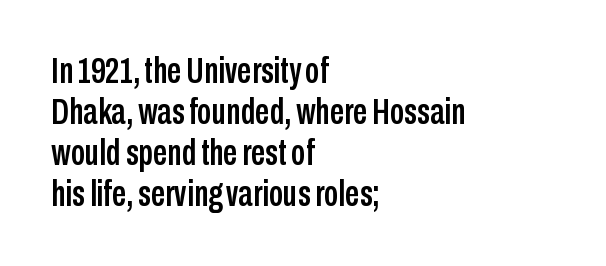
Caption: standard tracking, unaltered. Line spacing here is tight. A student would call this left alignment; a typographer would say flush left, rag right. The text was rendered using a sans face with plain stroke endings. Note the varied advance widths — an 'i' is clearly narrower than an 'm'.
